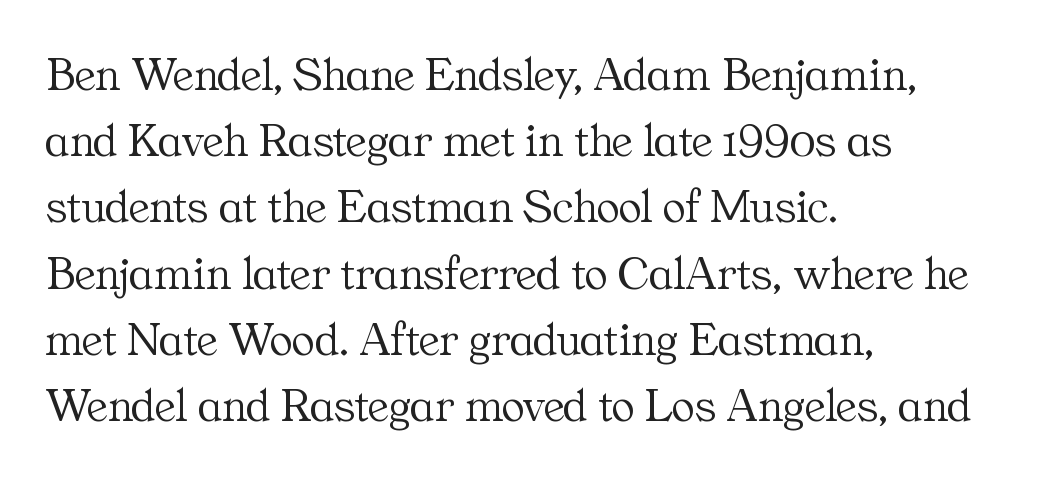
Is the stroke heavy? The answer is a plain regular-or-lighter. Every row of glyphs begins at an identical x-position on the left. Do the letters lean? They stand straight. The rendering uses natural spacing where letterforms have individual widths. Characters follow at the spacing the type designer built in. Letterform terminals end in serifs throughout the passage.
